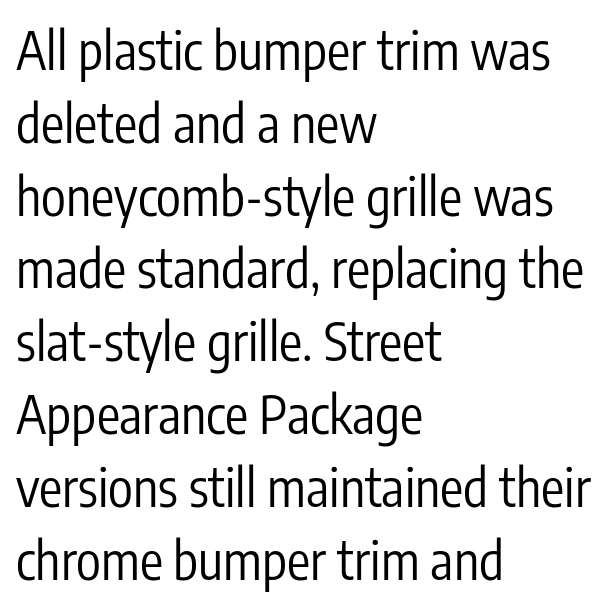
The image shows 52 px regular-weight, condensed sans-serif type, upright; set left-aligned, normal line spacing (1.4x), normal letter spacing, not underlined; low stroke contrast and a medium x-height.
